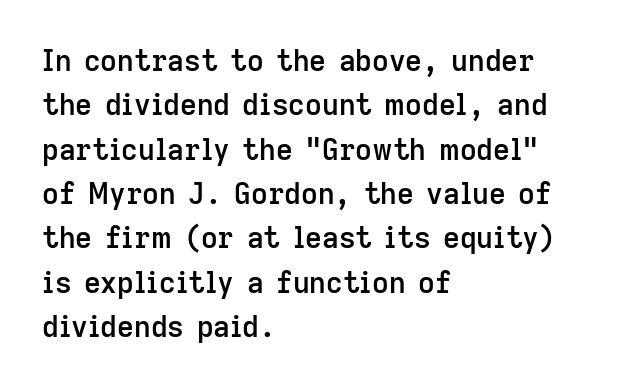
The image shows 29 px semibold sans-serif type, upright; set left-aligned, normal line spacing (1.53x), normal letter spacing, not underlined; low stroke contrast and a medium x-height.
